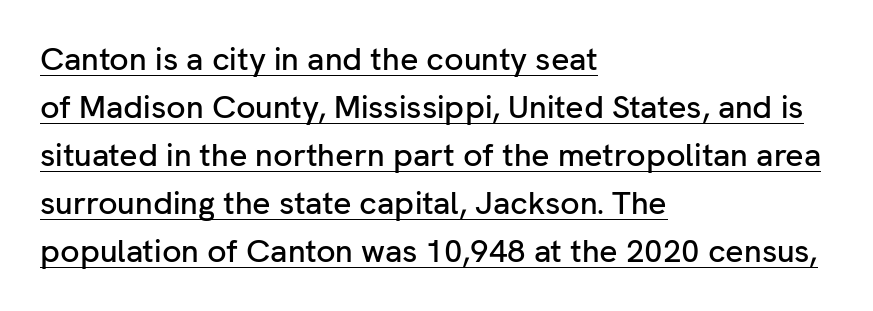
Underlining? Definitely there. You can tell from the bare stems that sans-serif type was used. A classic flush-left, rag-right setting is used for this passage. The face used here is proportionally spaced, like ordinary book or web type. Ascenders rise straight up at ninety degrees. Notice how descenders clear the ascenders below comfortably — that's standard leading.
